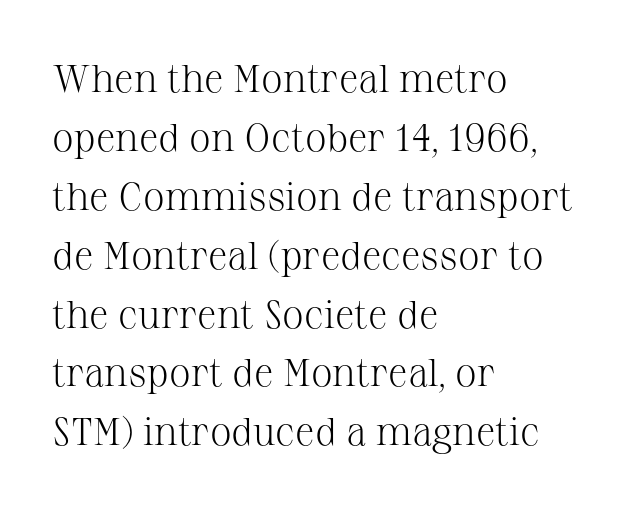
The designer left line spacing at the default. Spacing verdict: proportional, widths tailored to each character. Tracking here is standard; glyphs follow each other at the usual distance. This sample uses a serif face. These lines stack with their left ends in a neat column. A typesetter would mark this as roman, not italic.
